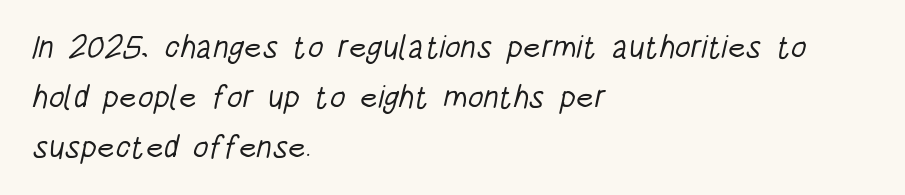
Q: Is the text bold? A: No.
Q: Is the typeface a serif or a sans-serif typeface? A: Sans-serif.
Q: Is the text underlined? A: No.
Q: How is the paragraph aligned? A: Left-aligned.
Q: Is the spacing between letters normal or unusually wide? A: Normal.
Q: Is the spacing between lines tight, normal or loose? A: Normal.
Q: Width (condensed, normal, or wide)? A: Condensed.
Q: Stroke contrast? A: Low.
Q: x-height? A: Large.
Q: Monospaced? A: No.
